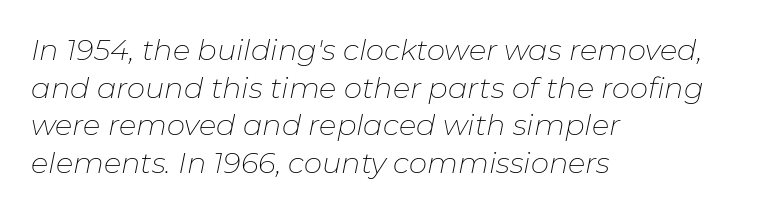
The image shows 29 px thin type, italic (leaning right); set left-aligned, normal line spacing (1.3x), normal letter spacing, not underlined; low stroke contrast and a medium x-height.
